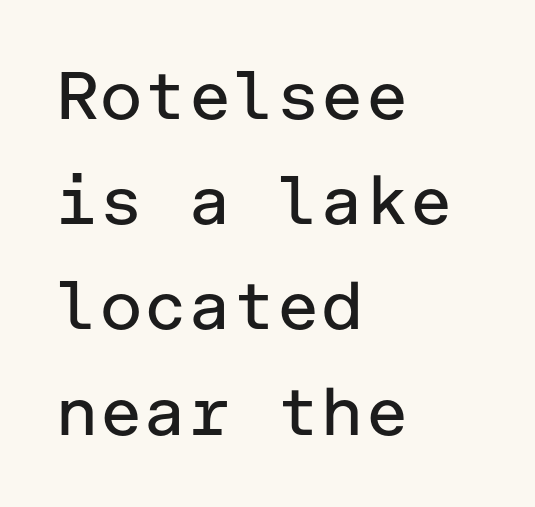
Reading down the block, your eye returns to a fixed left position each line. Only glyphs here, with clear space below each row. This sample uses plain, unmodified letter spacing. What kind of face is this? One without serifs — a sans. The axis of the letterforms is exactly vertical.
